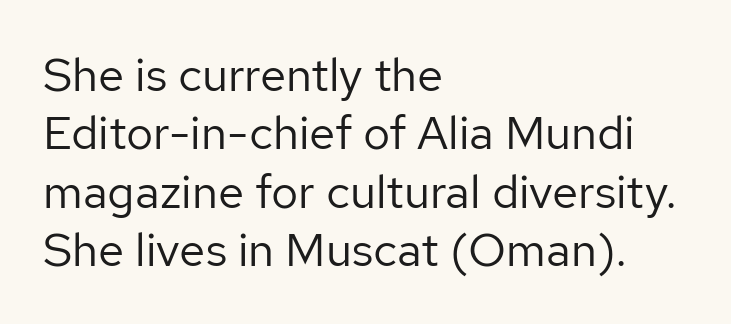
The typography opts for an upright posture over an oblique one. Clear beneath every line of the passage. Stroke mass is kept to a normal reading level or below. Letter spacing: default.
